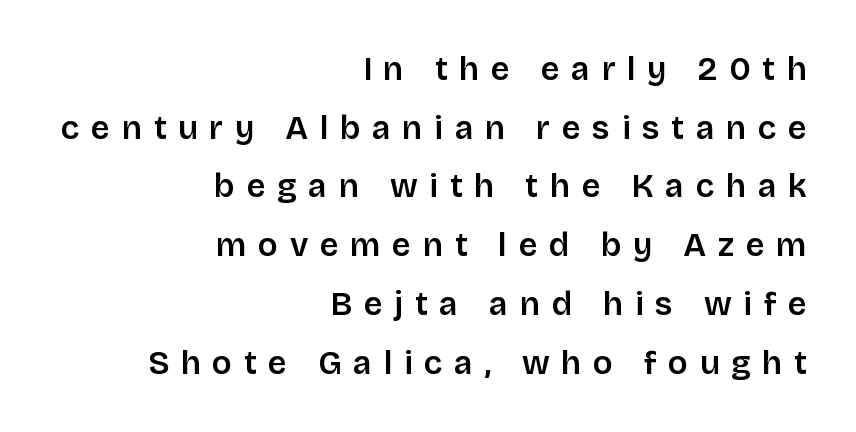
Underlining? Definitely not there. Posture: vertical. How heavy is the stroke? Medium-heavy — a semibold, shy of bold. Look at the bottom of the vertical strokes: they stop flat, with no serifs. The lines are quadded right.
